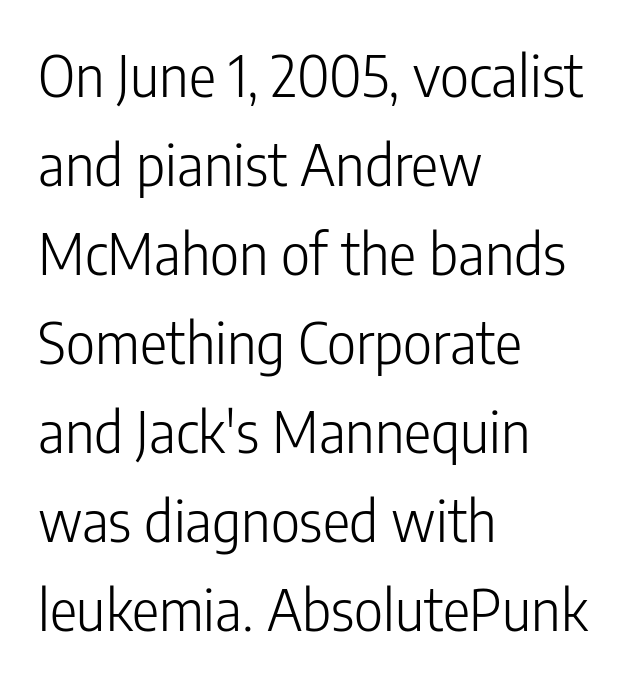
Q: Is the text bold? A: No.
Q: Is the text italic (slanted)? A: No, it is upright.
Q: Is the typeface a serif or a sans-serif typeface? A: Sans-serif.
Q: Is the text underlined? A: No.
Q: How is the paragraph aligned? A: Left-aligned.
Q: Is the spacing between letters normal or unusually wide? A: Normal.
Q: Is the spacing between lines tight, normal or loose? A: Normal.
Q: Width (condensed, normal, or wide)? A: Condensed.
Q: Stroke contrast? A: Low.
Q: x-height? A: Medium.
Q: Monospaced? A: No.
